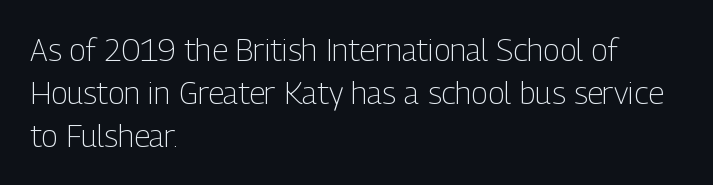
This rendering leaves character spacing at its baseline value. The paragraph has a hard left edge and a soft right edge. What's the leading like? Ordinary, nothing unusual. Each row of text sits above clean, open space. Every character sits straight up, as roman type does. Here the designer chose a conventional face with non-uniform glyph widths.
